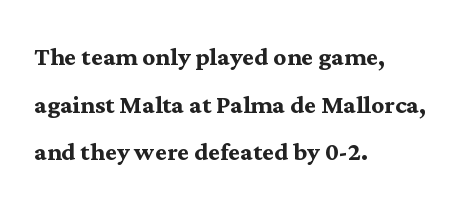
Q: Is the text bold? A: Yes.
Q: Is the text italic (slanted)? A: No, it is upright.
Q: Is the typeface a serif or a sans-serif typeface? A: Serif.
Q: Is the text underlined? A: No.
Q: How is the paragraph aligned? A: Left-aligned.
Q: Is the spacing between letters normal or unusually wide? A: Normal.
Q: Is the spacing between lines tight, normal or loose? A: Normal.
Q: Width (condensed, normal, or wide)? A: Normal.
Q: Stroke contrast? A: Medium.
Q: x-height? A: Medium.
Q: Monospaced? A: No.
